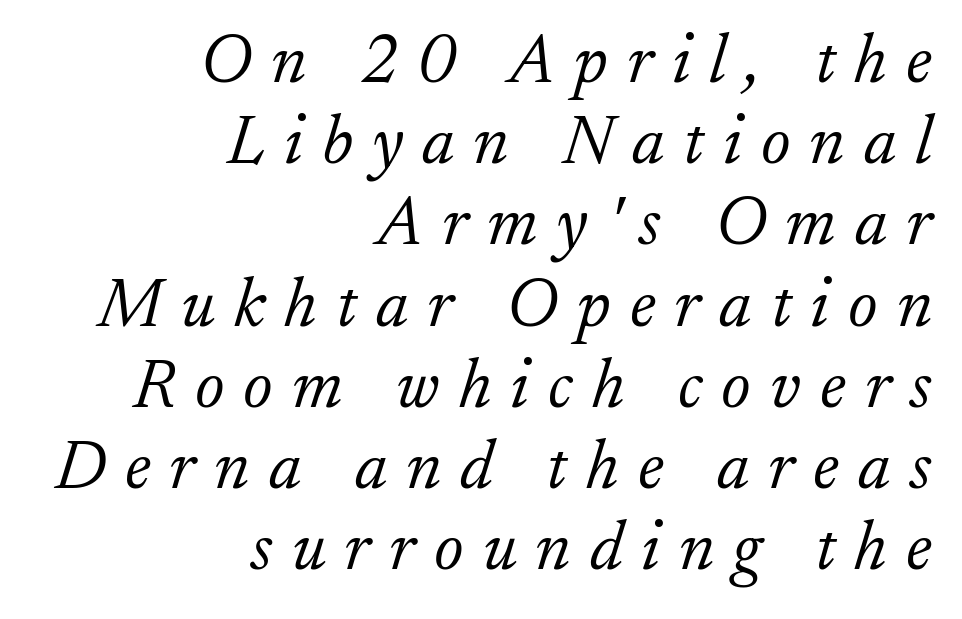
Q: Is the text bold? A: No.
Q: Is the text italic (slanted)? A: Yes, it leans right by about 17 degrees.
Q: Is the typeface a serif or a sans-serif typeface? A: Serif.
Q: Is the text underlined? A: No.
Q: How is the paragraph aligned? A: Right-aligned.
Q: Is the spacing between letters normal or unusually wide? A: Unusually wide.
Q: Width (condensed, normal, or wide)? A: Normal.
Q: Stroke contrast? A: Low.
Q: x-height? A: Small.
Q: Monospaced? A: No.
